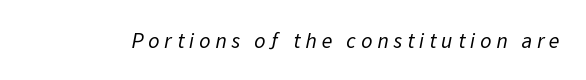
Each stroke keeps to a modest, everyday thickness or less. Compared with typical body copy, the letter spacing here is much looser. The space directly below the letters is spotless.
